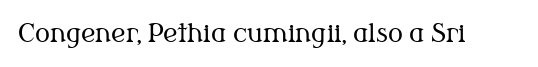
{"italic": "no", "bold": "no", "underline": "no", "letter_spacing": "normal", "letter_spacing_em": 0.0, "glyph_px": 25}
